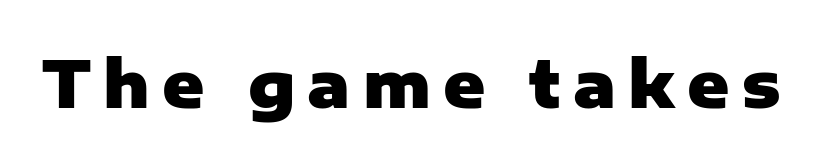
The typography opts for an upright posture over an oblique one. A clean baseline with only descenders dipping below it. You could not count columns in this text — the font is proportionally spaced. The rendering uses a bold face; every stroke is thick and dark.
